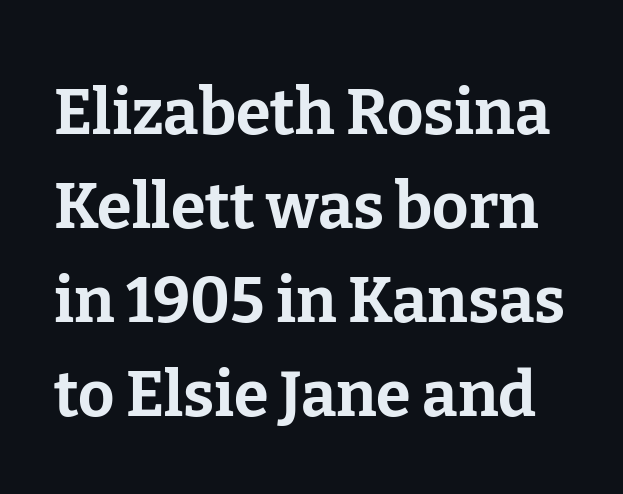
Q: Is the text bold? A: Yes.
Q: Is the text italic (slanted)? A: No, it is upright.
Q: Is the typeface a serif or a sans-serif typeface? A: Serif.
Q: Is the text underlined? A: No.
Q: Is the spacing between letters normal or unusually wide? A: Normal.
Q: Is the spacing between lines tight, normal or loose? A: Normal.
Q: Width (condensed, normal, or wide)? A: Normal.
Q: Stroke contrast? A: Low.
Q: x-height? A: Medium.
Q: Monospaced? A: No.
